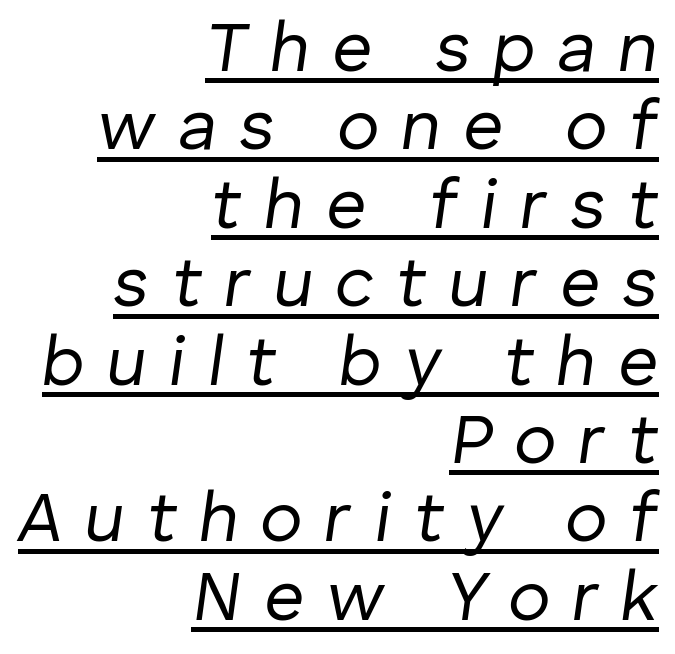
Q: Is the text bold? A: No.
Q: Is the text italic (slanted)? A: Yes, it leans right by about 8 degrees.
Q: Is the text underlined? A: Yes.
Q: How is the paragraph aligned? A: Right-aligned.
Q: Is the spacing between letters normal or unusually wide? A: Unusually wide.
Q: Is the spacing between lines tight, normal or loose? A: Tight.
Q: Width (condensed, normal, or wide)? A: Normal.
Q: Stroke contrast? A: Low.
Q: x-height? A: Medium.
Q: Monospaced? A: No.
